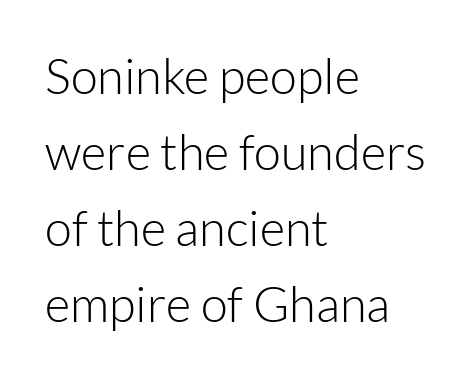
Q: Is the text bold? A: No.
Q: Is the text italic (slanted)? A: No, it is upright.
Q: Is the typeface a serif or a sans-serif typeface? A: Sans-serif.
Q: Is the text underlined? A: No.
Q: How is the paragraph aligned? A: Left-aligned.
Q: Is the spacing between letters normal or unusually wide? A: Normal.
Q: Is the spacing between lines tight, normal or loose? A: Normal.
Q: Width (condensed, normal, or wide)? A: Normal.
Q: Stroke contrast? A: Low.
Q: x-height? A: Medium.
Q: Monospaced? A: No.
